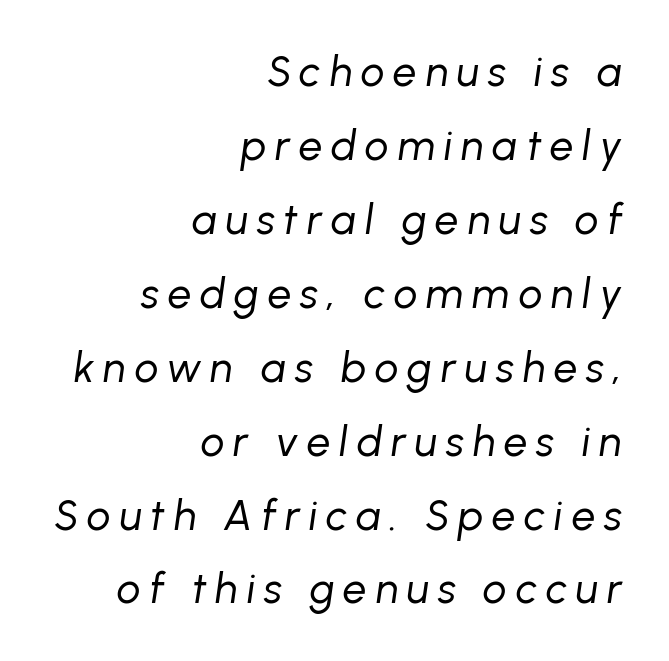
Style check: oblique. Loose tracking; the words dissolve into strings of separated letters. The foot of each line stays bare and open. The typeface has the unassuming heft of standard copy or less. Typeset ragged left — the right edge is the straight one. Looks like regular typesetting: each glyph gets only the width it needs.
